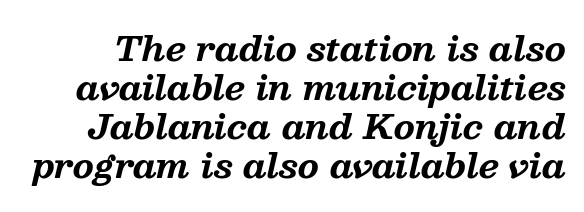
The image shows 34 px bold serif type, italic (leaning right); set tight line spacing (1.15x), normal letter spacing, not underlined; medium stroke contrast and a medium x-height.
